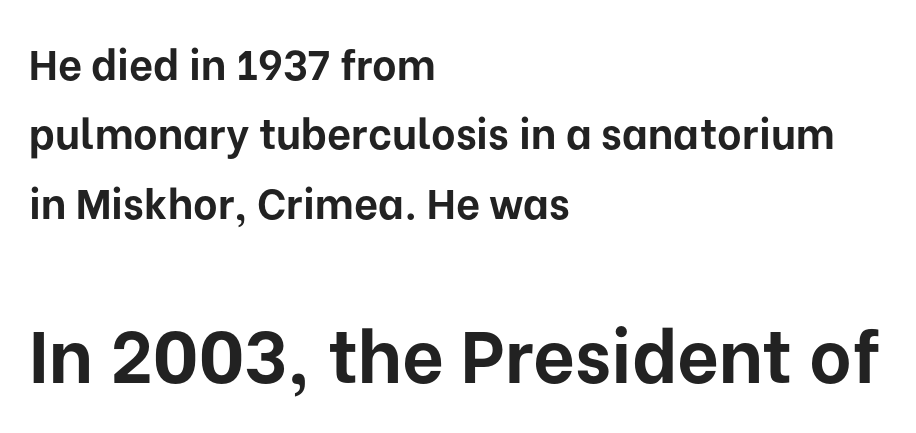
The image shows 73 px bold sans-serif type, upright; set left-aligned, normal line spacing (1.65x), normal letter spacing, not underlined; the second (bottom) block is 1.74x larger; low stroke contrast and a medium x-height.
